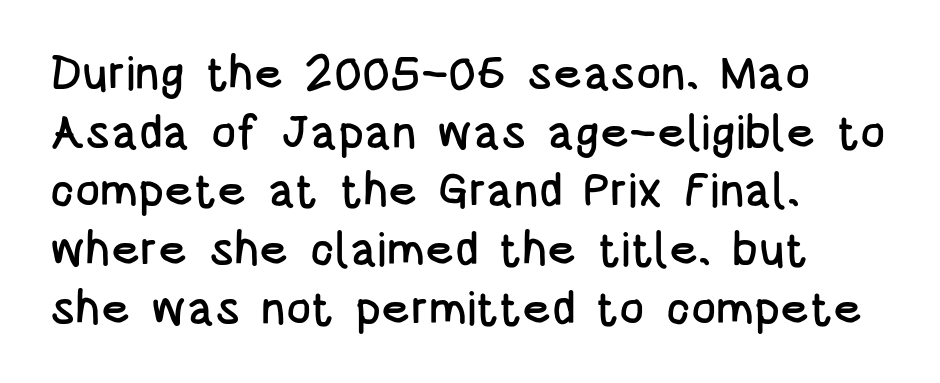
This sample has the flowing, uneven cadence of proportional lettering. Compared with typical paragraphs, the rows here are spaced about the same. In terms of letterform style, serifs are entirely absent. In CSS terms this would be text-align: left. Nobody drew a line under any word here.
